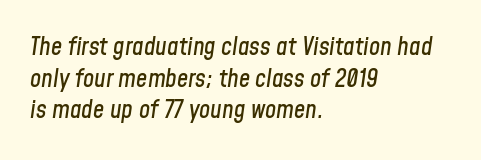
Q: Is the text italic (slanted)? A: Yes, it leans right by about 8 degrees.
Q: Is the text underlined? A: No.
Q: How is the paragraph aligned? A: Left-aligned.
Q: Is the spacing between letters normal or unusually wide? A: Normal.
Q: Is the spacing between lines tight, normal or loose? A: Normal.
